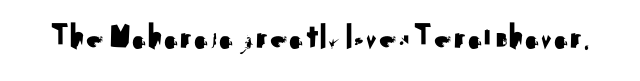
Q: Is the text italic (slanted)? A: No, it is upright.
Q: Is the typeface a serif or a sans-serif typeface? A: Sans-serif.
Q: Is the text underlined? A: No.
Q: Is the spacing between letters normal or unusually wide? A: Normal.
Q: Width (condensed, normal, or wide)? A: Normal.
Q: Stroke contrast? A: Medium.
Q: x-height? A: Small.
Q: Monospaced? A: No.
